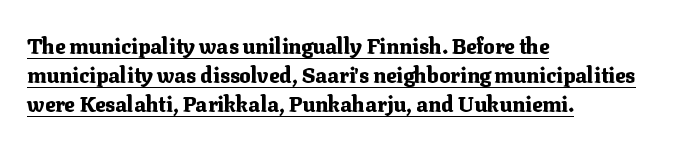
{"italic": "no", "bold": "yes", "underline": "yes", "align": "left", "line_spacing": "normal", "line_spacing_ratio": 1.39, "letter_spacing": "normal", "letter_spacing_em": 0.0, "glyph_px": 21}
